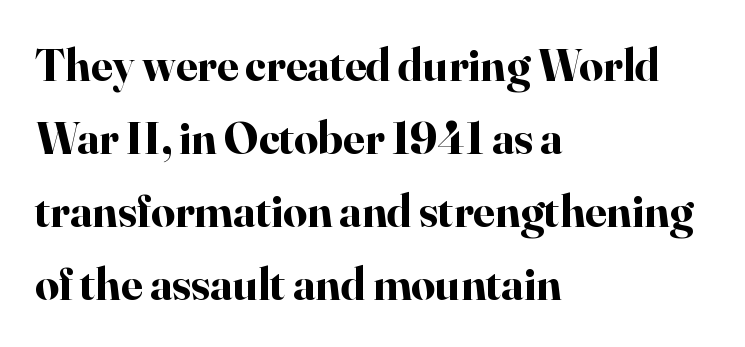
Think of a printed novel: that variable character pitch is what you see here. These lines are composed in type with serifs. Each word holds together tightly as a unit, with standard inter-letter gaps. Summary of weight: heavy, a full bold.
